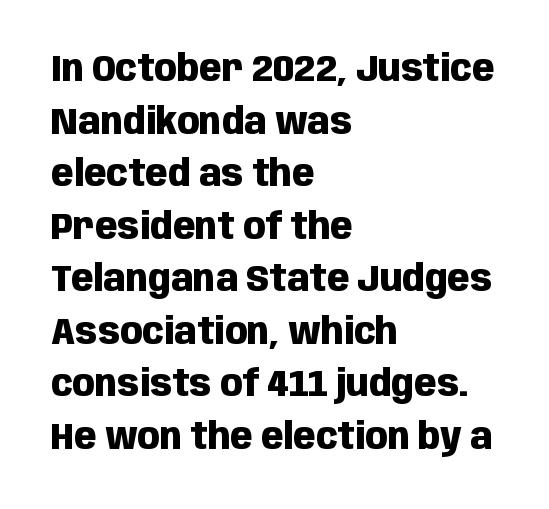
Q: Is the text bold? A: Yes.
Q: Is the text italic (slanted)? A: No, it is upright.
Q: Is the typeface a serif or a sans-serif typeface? A: Sans-serif.
Q: Is the text underlined? A: No.
Q: How is the paragraph aligned? A: Left-aligned.
Q: Is the spacing between letters normal or unusually wide? A: Normal.
Q: Is the spacing between lines tight, normal or loose? A: Normal.
Q: Width (condensed, normal, or wide)? A: Condensed.
Q: Stroke contrast? A: Low.
Q: x-height? A: Large.
Q: Monospaced? A: No.
